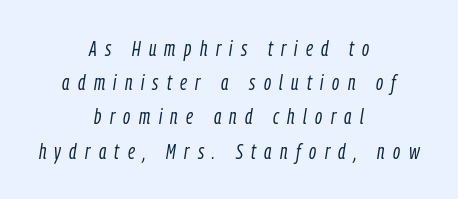
Q: Is the text bold? A: No.
Q: Is the text italic (slanted)? A: Yes, it leans right by about 9 degrees.
Q: Is the text underlined? A: No.
Q: How is the paragraph aligned? A: Centered.
Q: Is the spacing between letters normal or unusually wide? A: Unusually wide.
Q: Is the spacing between lines tight, normal or loose? A: Normal.
